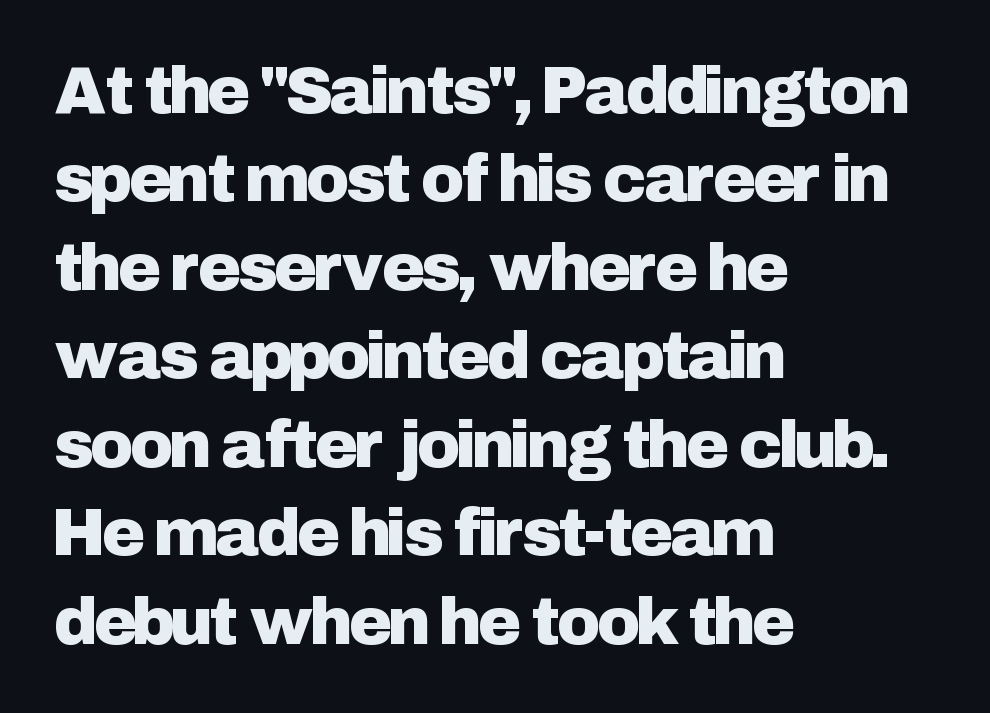
Q: Is the text italic (slanted)? A: No, it is upright.
Q: Is the typeface a serif or a sans-serif typeface? A: Sans-serif.
Q: Is the text underlined? A: No.
Q: How is the paragraph aligned? A: Left-aligned.
Q: Is the spacing between letters normal or unusually wide? A: Normal.
Q: Is the spacing between lines tight, normal or loose? A: Normal.
Q: Width (condensed, normal, or wide)? A: Normal.
Q: Stroke contrast? A: Low.
Q: x-height? A: Medium.
Q: Monospaced? A: No.
